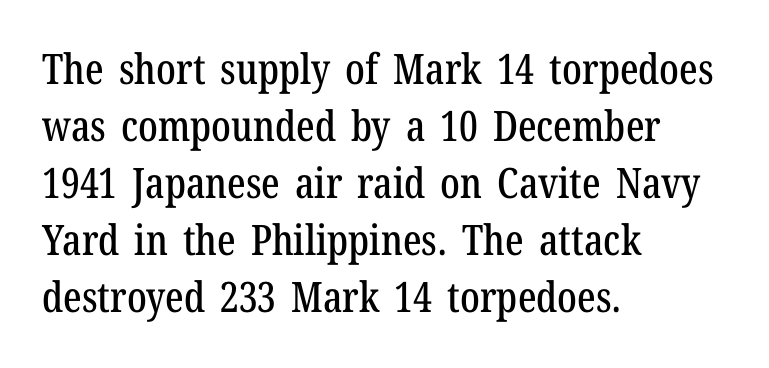
Q: Is the text italic (slanted)? A: No, it is upright.
Q: Is the typeface a serif or a sans-serif typeface? A: Serif.
Q: Is the text underlined? A: No.
Q: How is the paragraph aligned? A: Left-aligned.
Q: Is the spacing between letters normal or unusually wide? A: Normal.
Q: Is the spacing between lines tight, normal or loose? A: Normal.
Q: Width (condensed, normal, or wide)? A: Condensed.
Q: Stroke contrast? A: Low.
Q: x-height? A: Medium.
Q: Monospaced? A: No.
